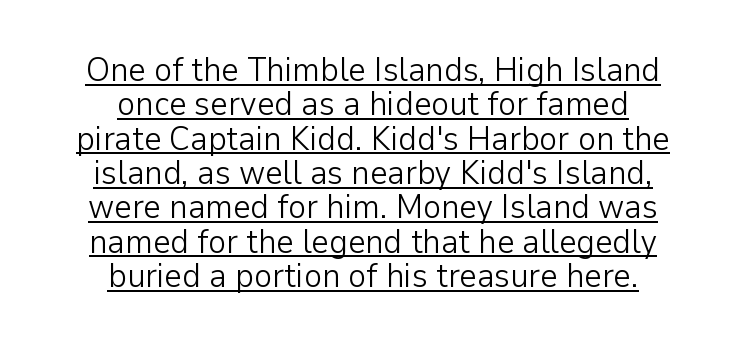
{"serif": "no", "italic": "no", "bold": "no", "weight": "light", "width": "normal", "stroke_contrast": "low", "x_height": "medium", "monospaced": "no", "underline": "yes", "align": "center", "line_spacing": "tight", "line_spacing_ratio": 1.01, "letter_spacing": "normal", "letter_spacing_em": 0.0, "glyph_px": 34}
